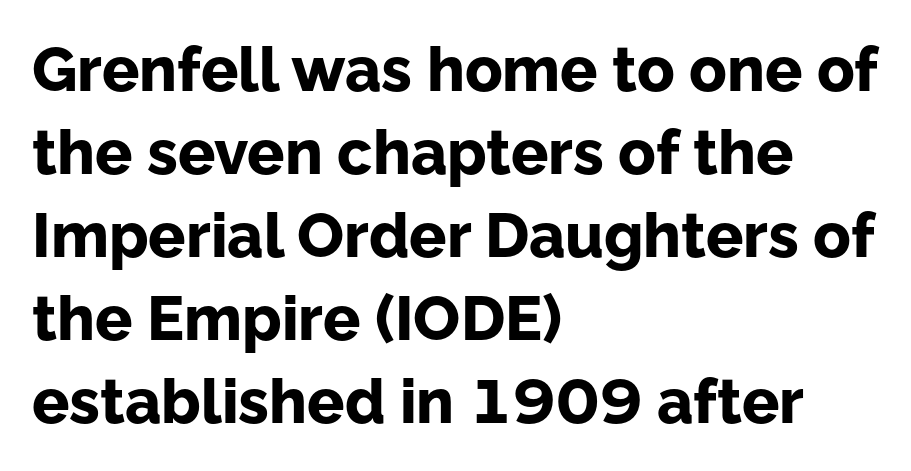
The image shows 62 px bold sans-serif type, upright; set left-aligned, normal line spacing (1.34x), normal letter spacing, not underlined; low stroke contrast and a medium x-height.
